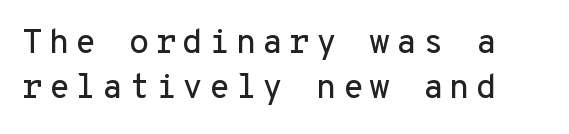
Q: Is the text italic (slanted)? A: No, it is upright.
Q: Is the typeface a serif or a sans-serif typeface? A: Sans-serif.
Q: Is the text underlined? A: No.
Q: Is the spacing between lines tight, normal or loose? A: Normal.
Q: Width (condensed, normal, or wide)? A: Normal.
Q: Stroke contrast? A: Low.
Q: x-height? A: Medium.
Q: Monospaced? A: Yes.
